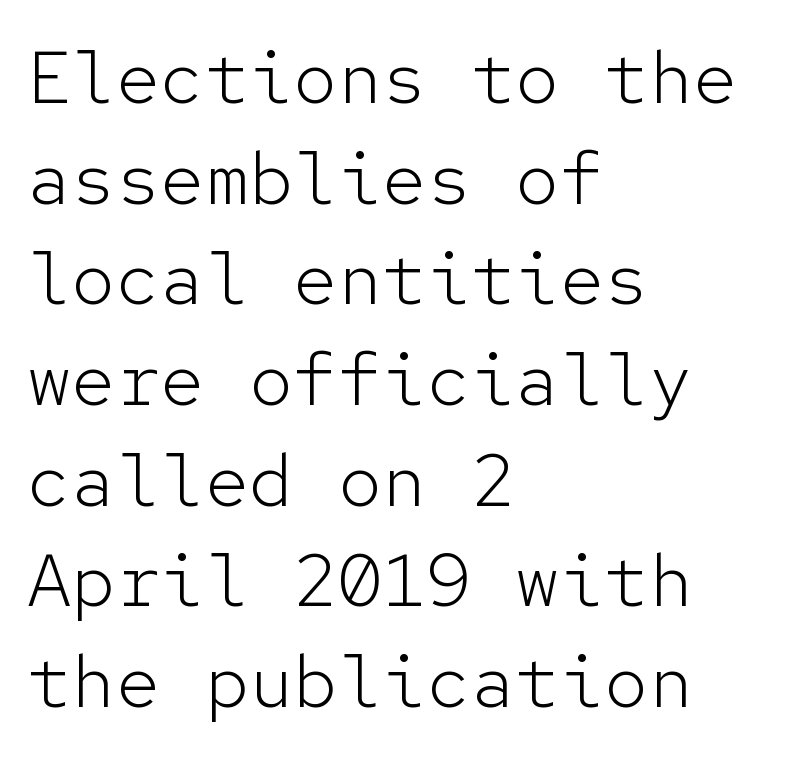
Q: Is the text bold? A: No.
Q: Is the text italic (slanted)? A: No, it is upright.
Q: Is the typeface a serif or a sans-serif typeface? A: Sans-serif.
Q: Is the text underlined? A: No.
Q: How is the paragraph aligned? A: Left-aligned.
Q: Is the spacing between letters normal or unusually wide? A: Normal.
Q: Is the spacing between lines tight, normal or loose? A: Normal.
Q: Width (condensed, normal, or wide)? A: Normal.
Q: Stroke contrast? A: Low.
Q: x-height? A: Medium.
Q: Monospaced? A: Yes.
